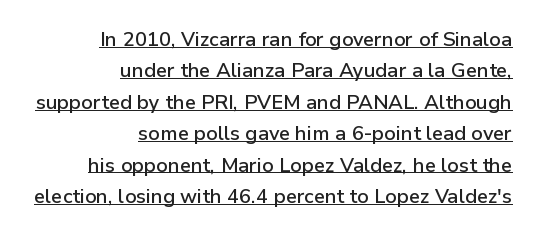
{"italic": "no", "underline": "yes", "align": "right", "line_spacing": "normal", "line_spacing_ratio": 1.57, "letter_spacing": "normal", "letter_spacing_em": 0.0, "glyph_px": 20}
